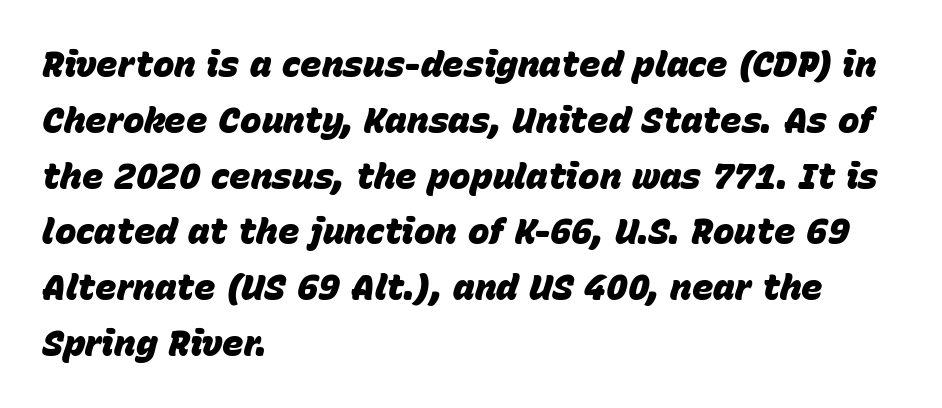
Its strokes are broad and dark, the hallmark of bold type. Is the letter spacing exaggerated? No — it looks like the ordinary default. Teacher's note: observe the even left margin — that is flush-left alignment. A typesetter would call this leading conventional body-copy spacing. An italicized treatment has been applied to the whole sample. The rendering uses natural spacing where letterforms have individual widths.
